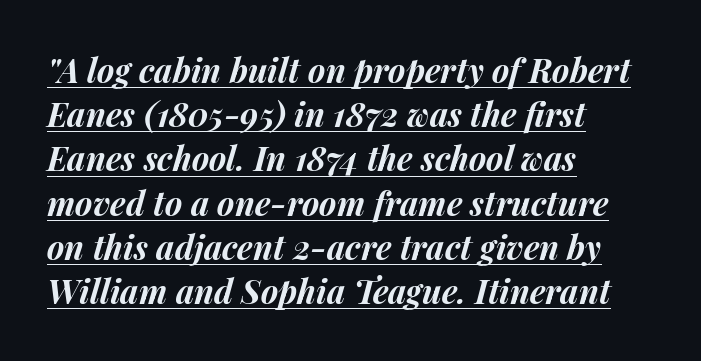
The image shows 33 px bold type, italic (leaning right); set left-aligned, normal line spacing (1.34x), normal letter spacing, underlined; medium stroke contrast and a medium x-height.
